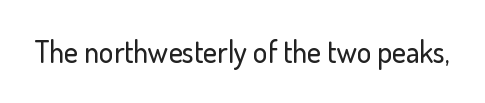
The image shows 30 px sans-serif type, upright; set normal letter spacing, not underlined; low stroke contrast and a small x-height.
